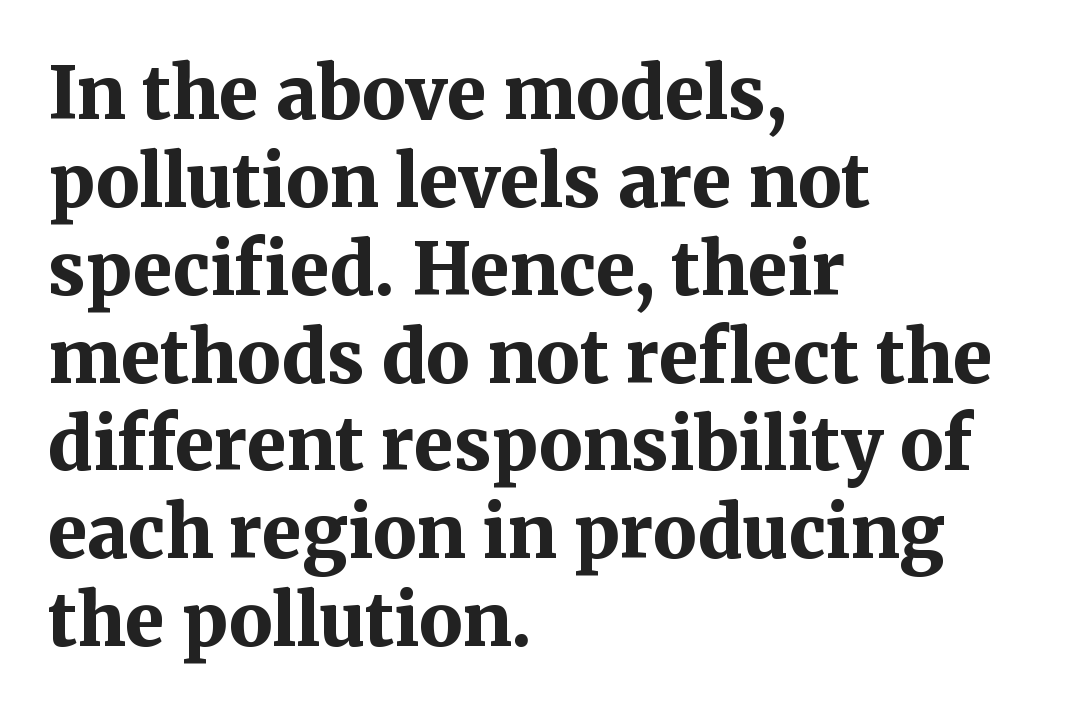
{"serif": "yes", "italic": "no", "bold": "yes", "weight": "bold", "width": "normal", "stroke_contrast": "medium", "x_height": "medium", "monospaced": "no", "underline": "no", "align": "left", "line_spacing_ratio": 1.22, "letter_spacing": "normal", "letter_spacing_em": 0.0, "glyph_px": 72}
